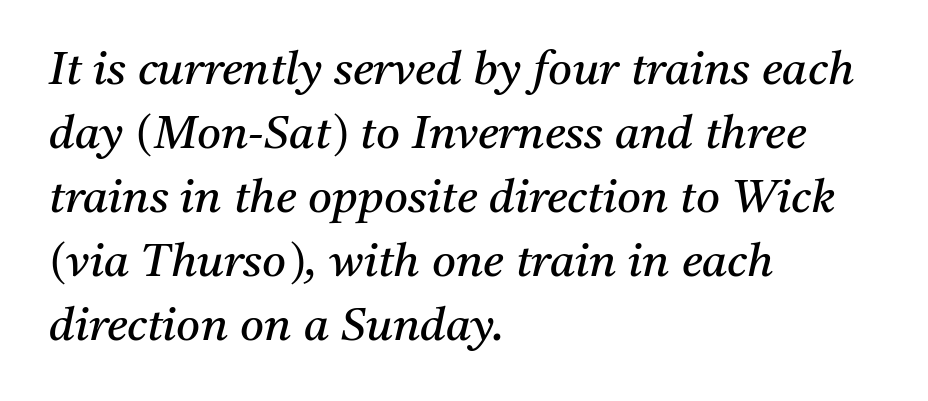
Q: Is the text bold? A: No.
Q: Is the text italic (slanted)? A: Yes, it leans right by about 11 degrees.
Q: Is the typeface a serif or a sans-serif typeface? A: Serif.
Q: Is the text underlined? A: No.
Q: How is the paragraph aligned? A: Left-aligned.
Q: Is the spacing between letters normal or unusually wide? A: Normal.
Q: Is the spacing between lines tight, normal or loose? A: Normal.
Q: Width (condensed, normal, or wide)? A: Normal.
Q: Stroke contrast? A: Medium.
Q: x-height? A: Medium.
Q: Monospaced? A: No.
